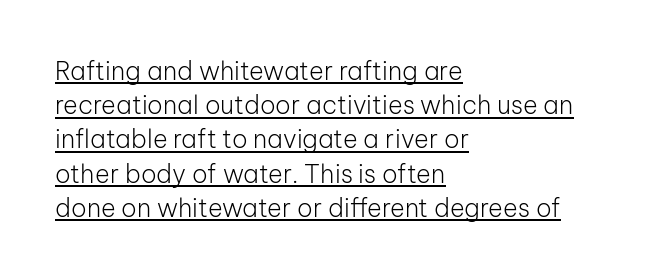
Characters remain perfectly vertical along every line. The passage shown stacks its lines at a standard gap. Alignment: flush left. Short note: letters normally spaced.
